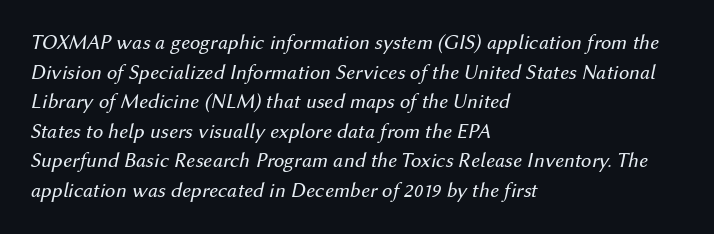
These lines were composed using italics. Short and long lines alike share a common starting point at left. The face looks like a standard text weight, possibly lighter. Descenders hang freely into open space. What stands out about the letter spacing? Nothing — it is the standard amount.
